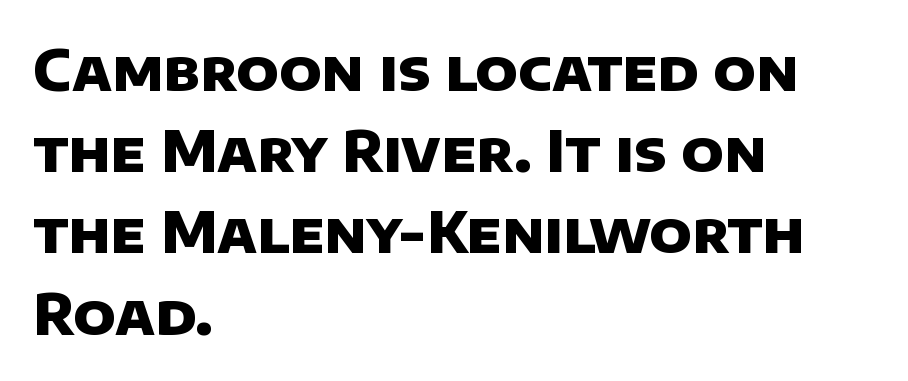
You could call the tracking neutral — neither tight nor loose. The zone under the glyphs is completely vacant. A full-strength bold gives these letters their thick strokes. Leftover space on each line is placed entirely after the last word. Successive baselines arrive at the customary interval. This sample has the flowing, uneven cadence of proportional lettering.
